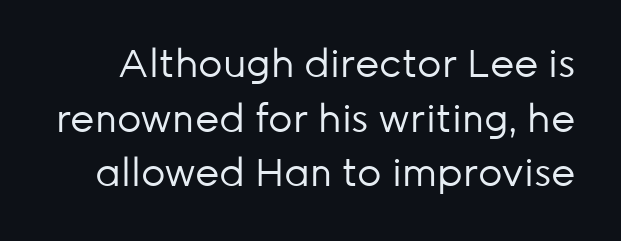
The image shows 38 px regular-weight sans-serif type, upright; set normal line spacing (1.44x), normal letter spacing, not underlined; low stroke contrast and a medium x-height.
